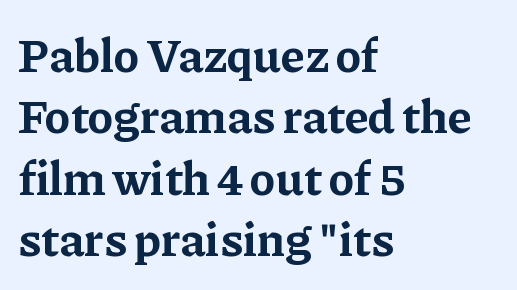
The image shows 48 px bold serif type, upright; set left-aligned, normal line spacing (1.28x), normal letter spacing, not underlined; low stroke contrast and a medium x-height.
